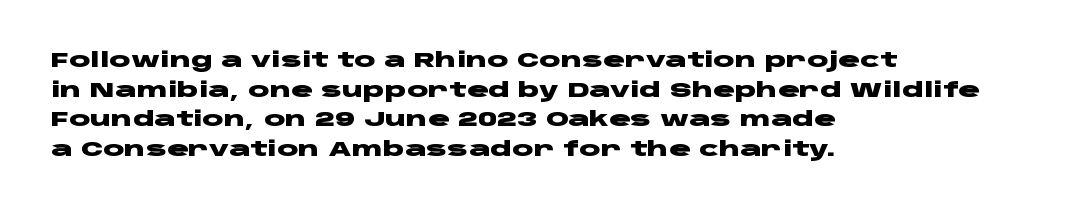
The image shows 20 px bold type, upright; set left-aligned, normal line spacing (1.48x), normal letter spacing, not underlined.
